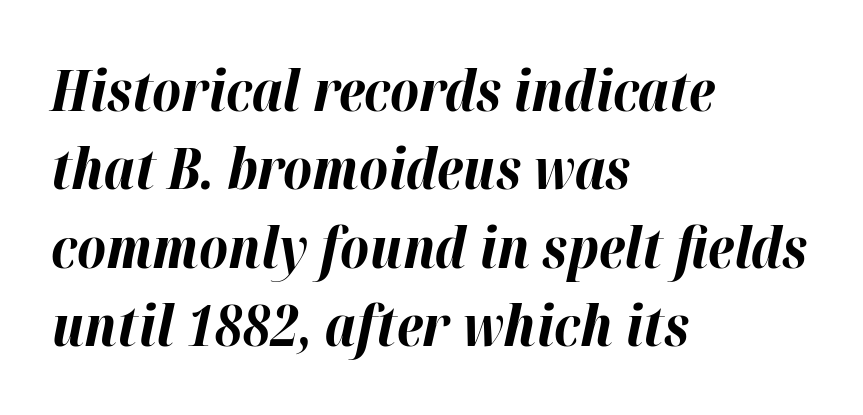
A bare baseline throughout the passage. No extra tracking has been applied to these lines. Heavy, bold letterforms. One-word summary of the alignment: left. Proportional: the letters do not fall into vertical columns. Italic: yes, the glyphs are oblique.
